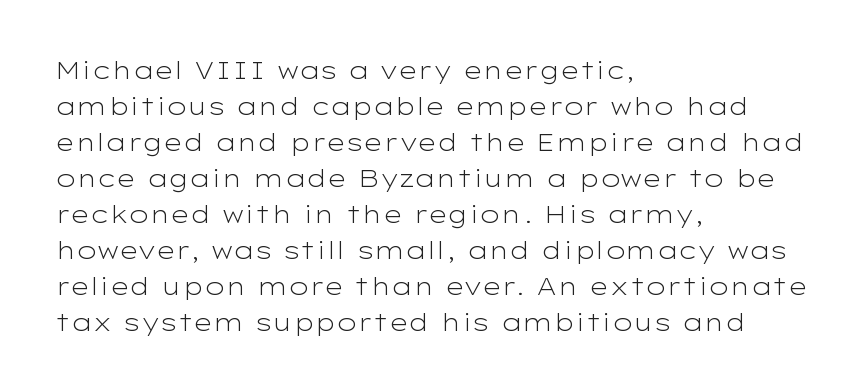
{"italic": "no", "bold": "no", "underline": "no", "align": "left", "line_spacing": "normal", "line_spacing_ratio": 1.5, "letter_spacing": "normal", "letter_spacing_em": 0.0, "glyph_px": 24}
